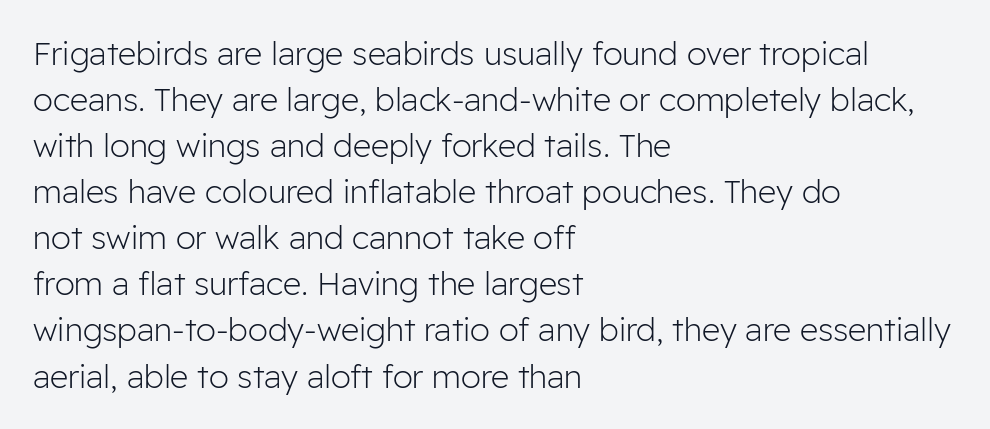
{"serif": "no", "italic": "no", "bold": "no", "weight": "light", "width": "normal", "stroke_contrast": "low", "x_height": "medium", "monospaced": "no", "underline": "no", "align": "left", "line_spacing": "normal", "line_spacing_ratio": 1.44, "letter_spacing": "normal", "letter_spacing_em": 0.0, "glyph_px": 32}
